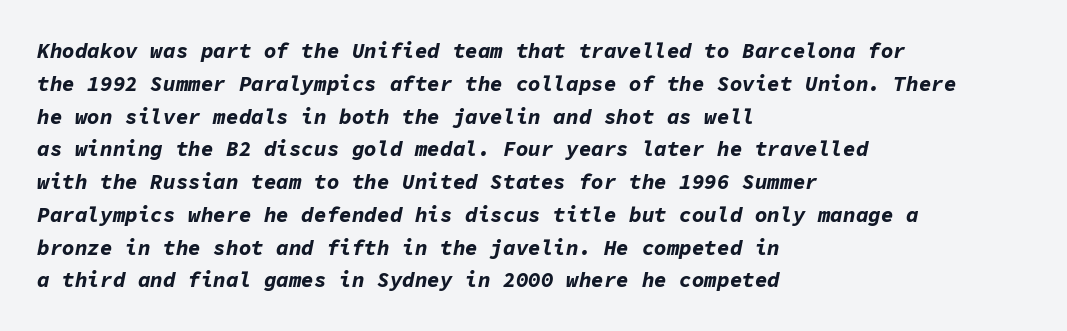
Designer's note — italics engaged. Just letters on the line, the space beneath them empty. No extra tracking has been applied to these lines. Bold? Absolutely — the strokes are thick and heavy.
